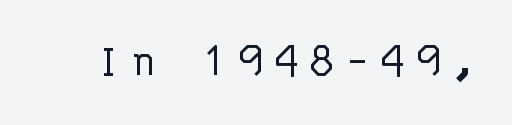
{"serif": "no", "italic": "no", "bold": "no", "weight": "light", "width": "normal", "stroke_contrast": "low", "x_height": "large", "monospaced": "yes", "underline": "no", "glyph_px": 50}
